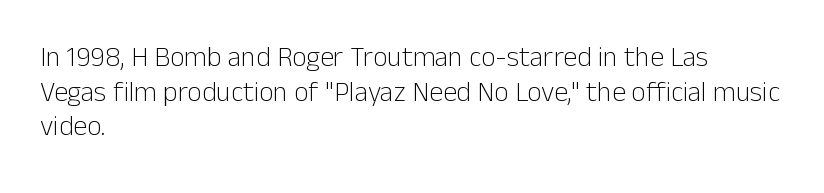
Inter-character spacing is left at the font's built-in metrics. The cut favours lightness, reaching ordinary text weight at its darkest. The face used here is a sans, in the tradition of grotesques and geometrics. The lines in this sample share a left origin and differ only in where they stop.
